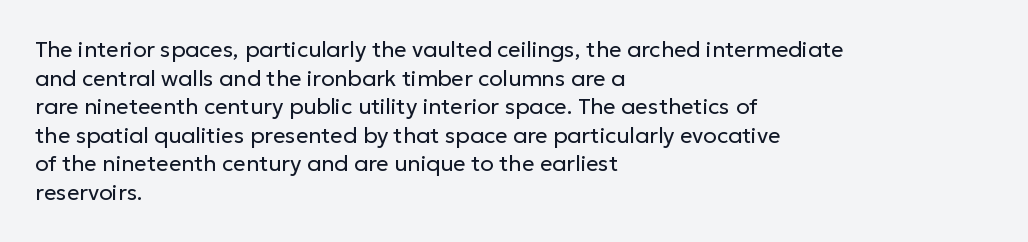
Q: Is the text bold? A: No.
Q: Is the text italic (slanted)? A: No, it is upright.
Q: Is the text underlined? A: No.
Q: How is the paragraph aligned? A: Left-aligned.
Q: Is the spacing between letters normal or unusually wide? A: Normal.
Q: Is the spacing between lines tight, normal or loose? A: Normal.
